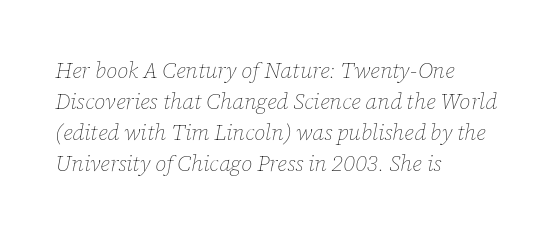
Q: Is the text bold? A: No.
Q: Is the text italic (slanted)? A: Yes, it leans right by about 12 degrees.
Q: Is the text underlined? A: No.
Q: How is the paragraph aligned? A: Left-aligned.
Q: Is the spacing between letters normal or unusually wide? A: Normal.
Q: Is the spacing between lines tight, normal or loose? A: Normal.
